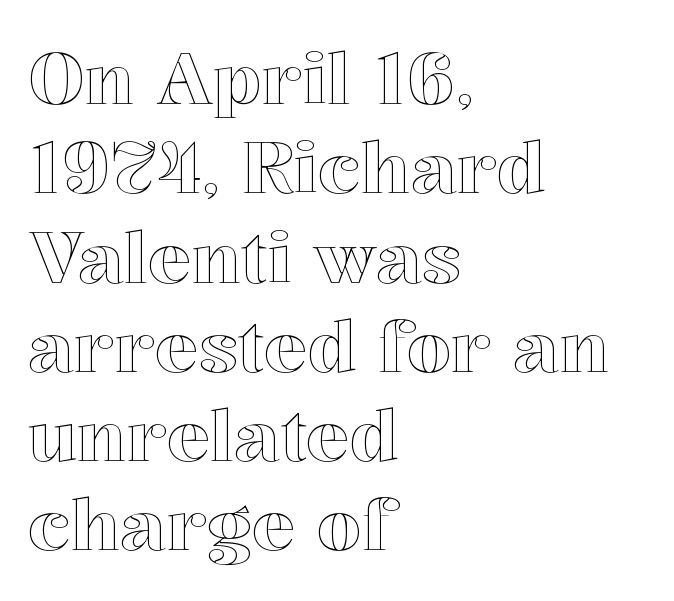
{"italic": "no", "width": "normal", "x_height": "medium", "monospaced": "no", "underline": "no", "align": "left", "line_spacing_ratio": 1.24, "letter_spacing": "normal", "letter_spacing_em": 0.0, "glyph_px": 72}
